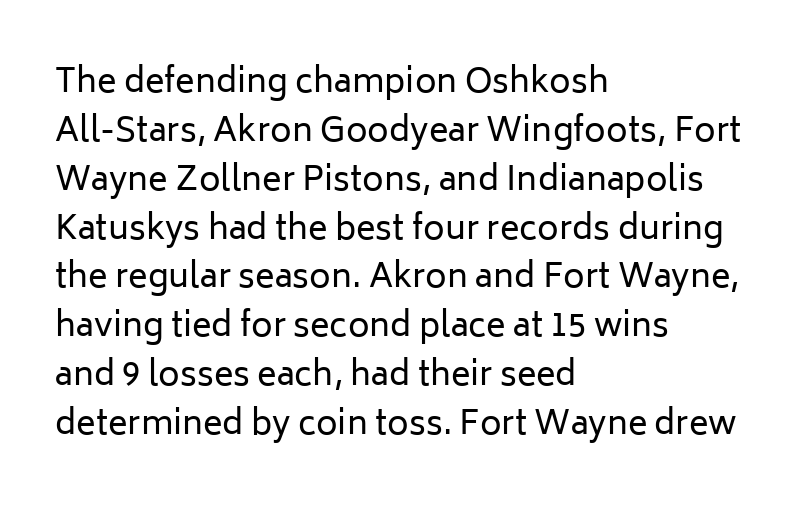
Q: Is the text bold? A: No.
Q: Is the text italic (slanted)? A: No, it is upright.
Q: Is the typeface a serif or a sans-serif typeface? A: Sans-serif.
Q: Is the text underlined? A: No.
Q: How is the paragraph aligned? A: Left-aligned.
Q: Is the spacing between letters normal or unusually wide? A: Normal.
Q: Is the spacing between lines tight, normal or loose? A: Normal.
Q: Width (condensed, normal, or wide)? A: Normal.
Q: Stroke contrast? A: Low.
Q: x-height? A: Medium.
Q: Monospaced? A: No.
